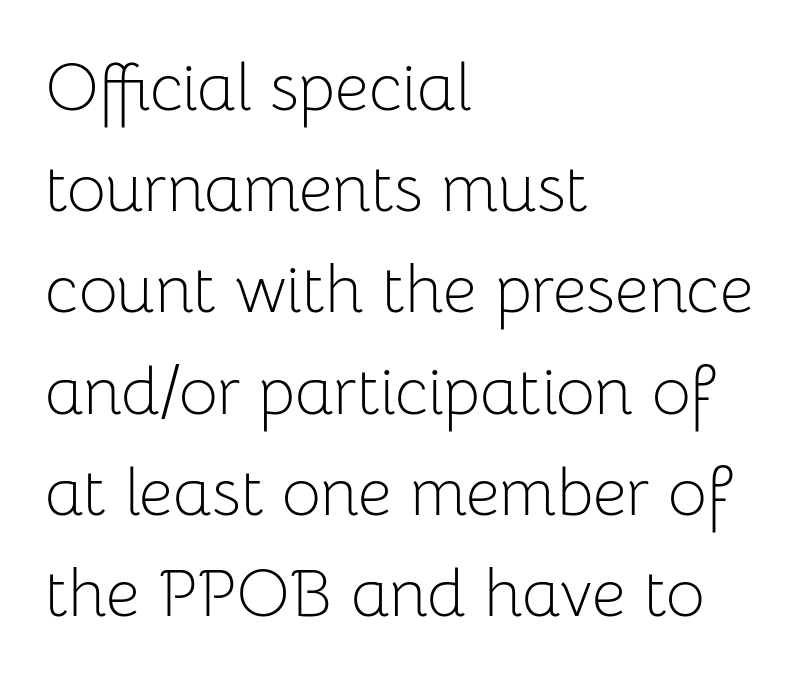
Q: Is the text bold? A: No.
Q: Is the text italic (slanted)? A: No, it is upright.
Q: Is the typeface a serif or a sans-serif typeface? A: Sans-serif.
Q: Is the text underlined? A: No.
Q: How is the paragraph aligned? A: Left-aligned.
Q: Is the spacing between letters normal or unusually wide? A: Normal.
Q: Is the spacing between lines tight, normal or loose? A: Normal.
Q: Width (condensed, normal, or wide)? A: Normal.
Q: Stroke contrast? A: Low.
Q: x-height? A: Medium.
Q: Monospaced? A: No.
